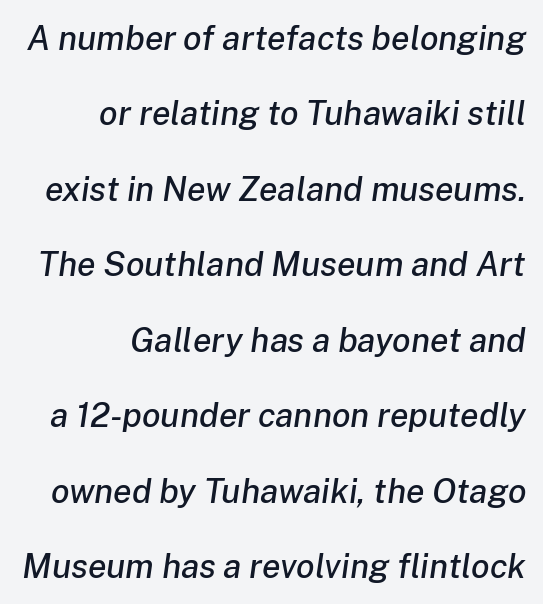
The image shows 34 px text type, italic (leaning right); set right-aligned, loose line spacing (2.22x), normal letter spacing, not underlined; low stroke contrast and a medium x-height.
